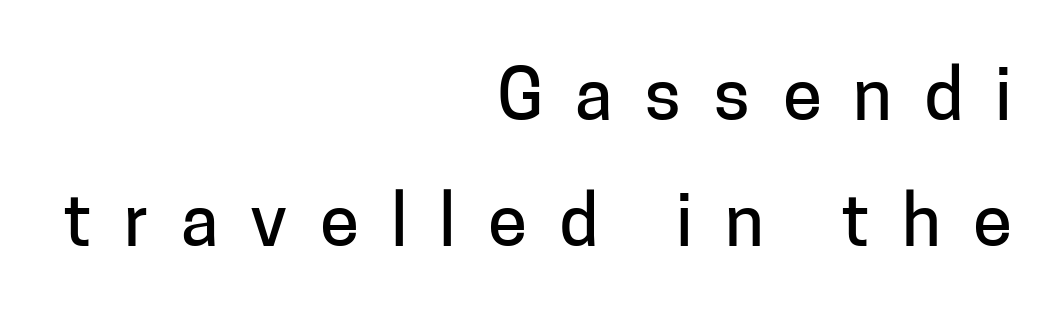
Q: Is the text italic (slanted)? A: No, it is upright.
Q: Is the typeface a serif or a sans-serif typeface? A: Sans-serif.
Q: Is the text underlined? A: No.
Q: How is the paragraph aligned? A: Right-aligned.
Q: Is the spacing between letters normal or unusually wide? A: Unusually wide.
Q: Width (condensed, normal, or wide)? A: Normal.
Q: Stroke contrast? A: Low.
Q: x-height? A: Medium.
Q: Monospaced? A: No.
